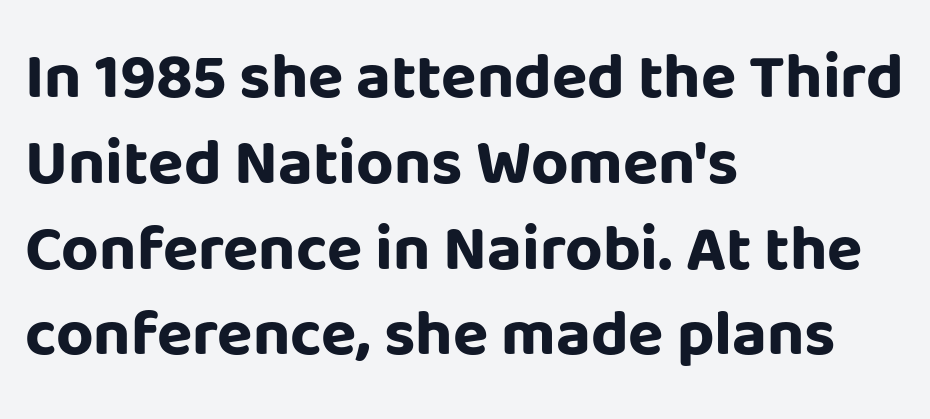
Q: Is the text bold? A: Yes.
Q: Is the text italic (slanted)? A: No, it is upright.
Q: Is the typeface a serif or a sans-serif typeface? A: Sans-serif.
Q: Is the text underlined? A: No.
Q: How is the paragraph aligned? A: Left-aligned.
Q: Is the spacing between letters normal or unusually wide? A: Normal.
Q: Is the spacing between lines tight, normal or loose? A: Normal.
Q: Width (condensed, normal, or wide)? A: Normal.
Q: Stroke contrast? A: Low.
Q: x-height? A: Large.
Q: Monospaced? A: No.
